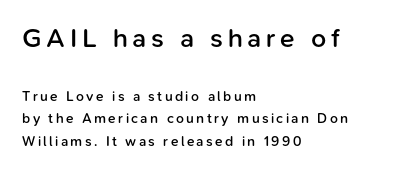
Visually the block forms a straight wall on the left and a jagged coastline on the right. This layout puts the oversized block above and the modest block below. The passage shown is semibold, sitting just below true bold. Check under the words: just untouched page.
